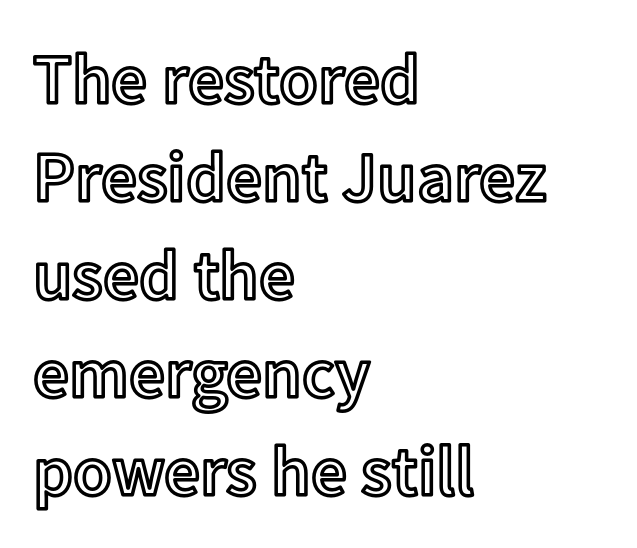
The image shows 71 px text type, upright; set left-aligned, normal line spacing (1.38x), normal letter spacing, not underlined; a medium x-height.
